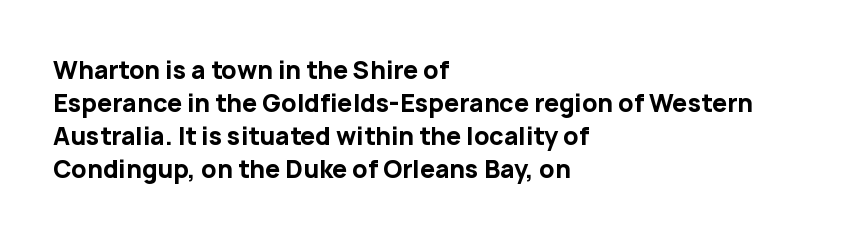
The tracking reads as untouched default to a designer's eye. Check the space under the baseline: it is left empty. The letters stand straight up with perfectly vertical stems. Each line starts at the same left margin while the right side varies. Weight check: bold — yes, fully. These lines sit exactly where default settings would place them.
